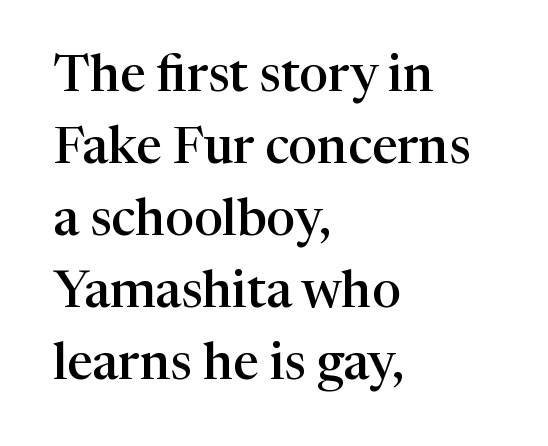
Q: Is the text bold? A: Semi-bold.
Q: Is the text italic (slanted)? A: No, it is upright.
Q: Is the typeface a serif or a sans-serif typeface? A: Serif.
Q: Is the text underlined? A: No.
Q: How is the paragraph aligned? A: Left-aligned.
Q: Is the spacing between letters normal or unusually wide? A: Normal.
Q: Is the spacing between lines tight, normal or loose? A: Normal.
Q: Width (condensed, normal, or wide)? A: Normal.
Q: Stroke contrast? A: High.
Q: x-height? A: Medium.
Q: Monospaced? A: No.
